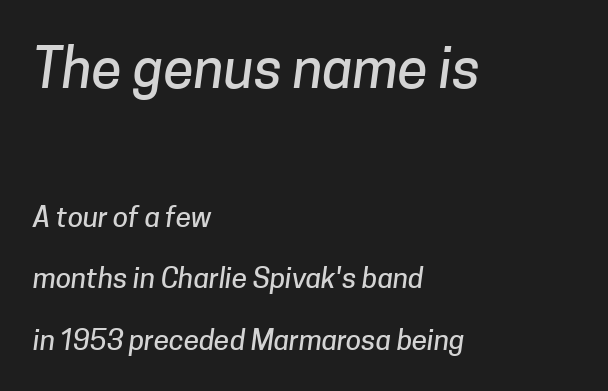
Tracking value appears to be zero — textbook default spacing. Character widths vary here, with narrow letters taking less room than wide ones. The compositor pushed each line to the left boundary. Notice the wide empty band between every row — that's loose leading. The designer gave the opening block more size than the closing block.
